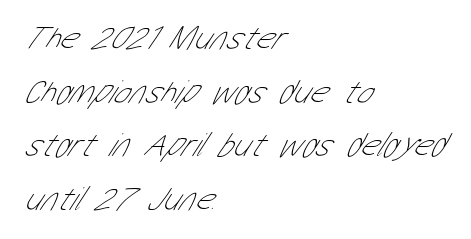
Leading matches the norm, producing a regular column. The specimen omits any rule beneath the text block's lines. Nothing unusual about the tracking: characters are spaced as the font intends. Type style note: lacks serifs. Character widths vary here, with narrow letters taking less room than wide ones.
